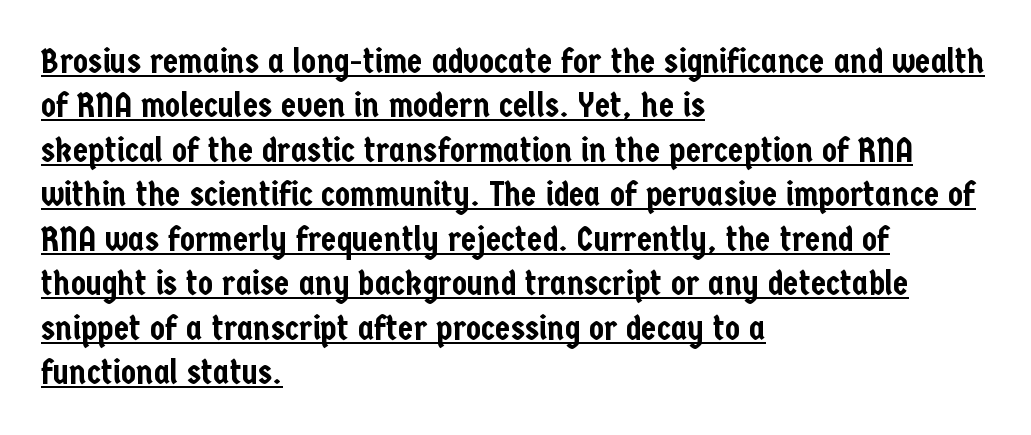
A typesetter would call this proportional, since set widths differ per character. The letters sit at their default tracking, neither squeezed nor spread. Casual observation: everything's shoved over to the left. Each letter's strokes conclude bluntly, with no projecting serifs. Posture: straight, roman, zero tilt.
